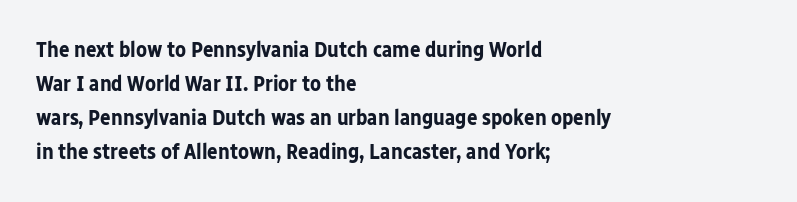
Q: Is the text bold? A: Yes.
Q: Is the text italic (slanted)? A: No, it is upright.
Q: Is the text underlined? A: No.
Q: How is the paragraph aligned? A: Left-aligned.
Q: Is the spacing between letters normal or unusually wide? A: Normal.
Q: Is the spacing between lines tight, normal or loose? A: Normal.
